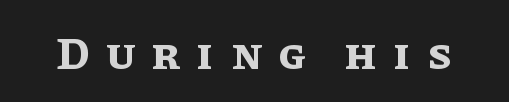
The image shows 45 px bold type, upright; set unusually wide letter spacing (+0.37 em), not underlined; low stroke contrast and a large x-height.
